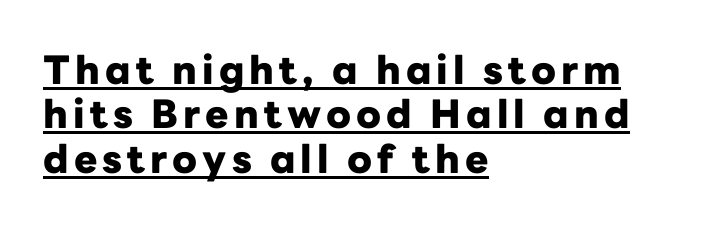
{"serif": "no", "italic": "no", "bold": "yes", "weight": "heavy", "width": "normal", "stroke_contrast": "low", "x_height": "medium", "monospaced": "no", "underline": "yes", "align": "left", "line_spacing": "tight", "line_spacing_ratio": 1.14, "glyph_px": 39}
